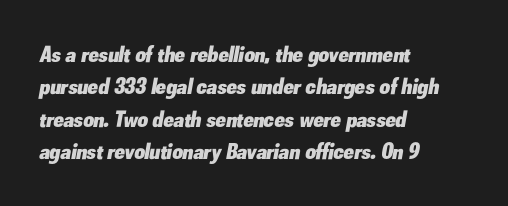
{"italic": "yes", "lean": "right", "slant_degrees": 10, "bold": "yes", "underline": "no", "align": "left", "line_spacing": "normal", "line_spacing_ratio": 1.41, "letter_spacing": "normal", "letter_spacing_em": 0.0, "glyph_px": 23}
